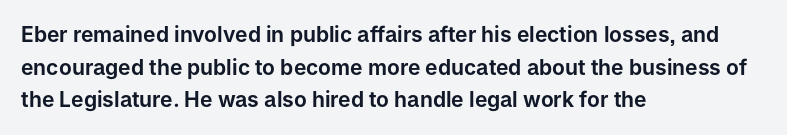
Q: Is the text italic (slanted)? A: No, it is upright.
Q: Is the text underlined? A: No.
Q: How is the paragraph aligned? A: Left-aligned.
Q: Is the spacing between letters normal or unusually wide? A: Normal.
Q: Is the spacing between lines tight, normal or loose? A: Normal.
